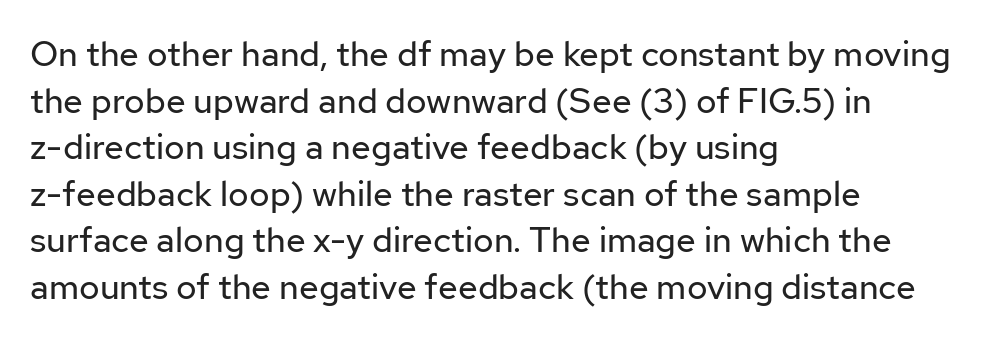
Q: Is the text bold? A: No.
Q: Is the text italic (slanted)? A: No, it is upright.
Q: Is the typeface a serif or a sans-serif typeface? A: Sans-serif.
Q: Is the text underlined? A: No.
Q: How is the paragraph aligned? A: Left-aligned.
Q: Is the spacing between letters normal or unusually wide? A: Normal.
Q: Is the spacing between lines tight, normal or loose? A: Normal.
Q: Width (condensed, normal, or wide)? A: Normal.
Q: Stroke contrast? A: Low.
Q: x-height? A: Medium.
Q: Monospaced? A: No.
